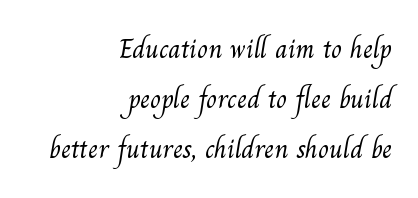
Counters stay open thanks to moderate or lighter strokes. The strip under each line holds only bare page. This sample uses plain, unmodified letter spacing. Typographically, this falls in the serif category.
